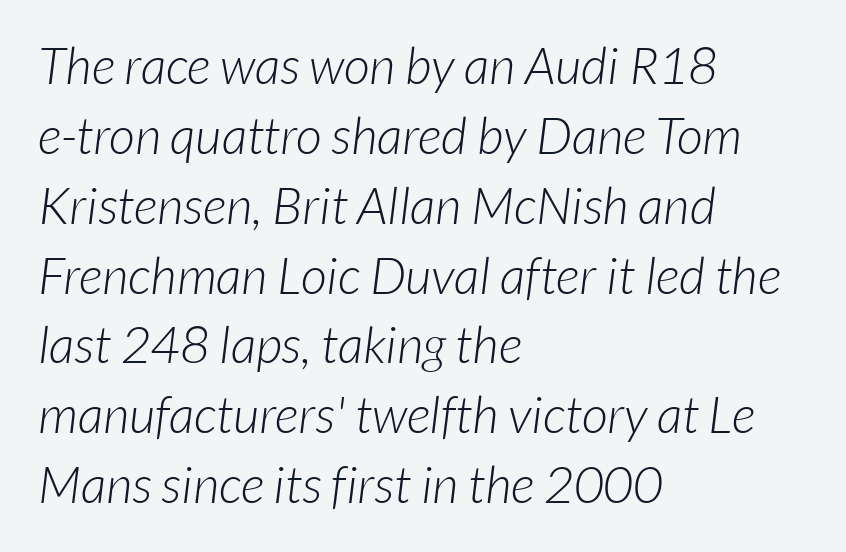
Stroke thickness stays within the range of a standard reading face or lighter. Here the designer chose a conventional face with non-uniform glyph widths. Letterform terminals end flat and unadorned throughout the passage. Whoever set this chose a conventional vertical rhythm.
